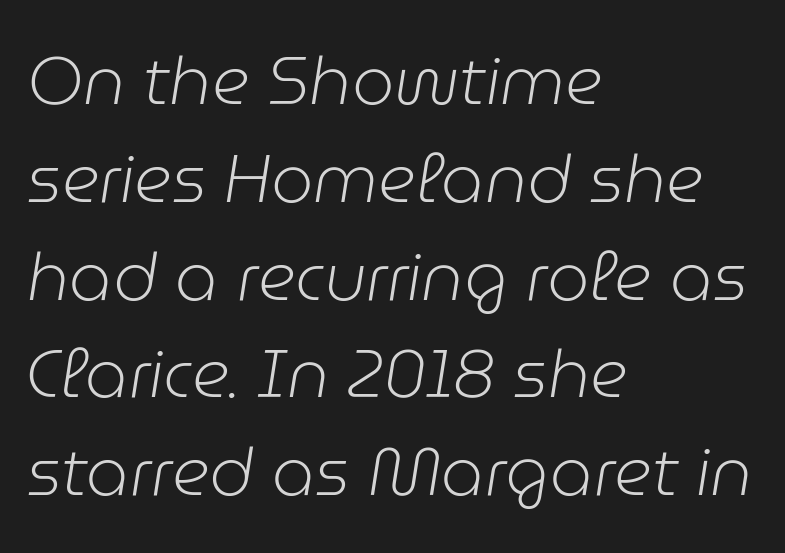
Q: Is the text bold? A: No.
Q: Is the text italic (slanted)? A: Yes, it leans right by about 9 degrees.
Q: Is the text underlined? A: No.
Q: How is the paragraph aligned? A: Left-aligned.
Q: Is the spacing between letters normal or unusually wide? A: Normal.
Q: Is the spacing between lines tight, normal or loose? A: Normal.
Q: Width (condensed, normal, or wide)? A: Normal.
Q: Stroke contrast? A: Low.
Q: x-height? A: Medium.
Q: Monospaced? A: No.
